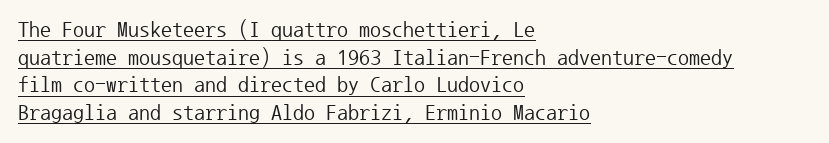
{"italic": "no", "bold": "no", "underline": "yes", "align": "left", "line_spacing": "normal", "line_spacing_ratio": 1.26, "letter_spacing": "normal", "letter_spacing_em": 0.0, "glyph_px": 22}
